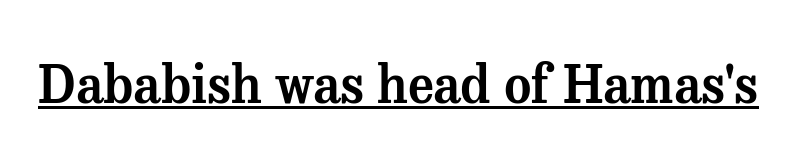
Q: Is the text italic (slanted)? A: No, it is upright.
Q: Is the typeface a serif or a sans-serif typeface? A: Serif.
Q: Is the text underlined? A: Yes.
Q: Is the spacing between letters normal or unusually wide? A: Normal.
Q: Width (condensed, normal, or wide)? A: Normal.
Q: Stroke contrast? A: Medium.
Q: x-height? A: Medium.
Q: Monospaced? A: No.
